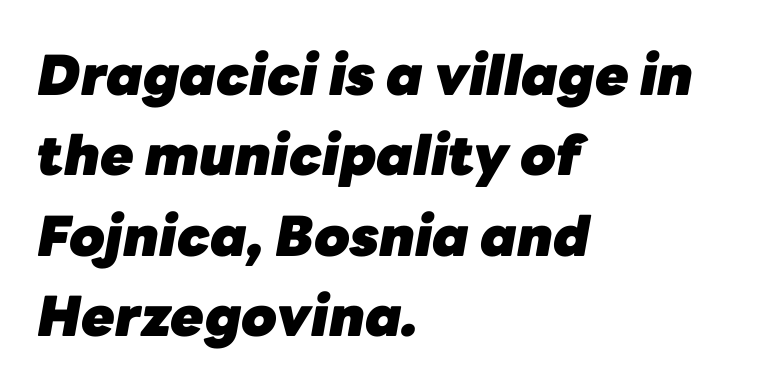
Q: Is the text bold? A: Yes.
Q: Is the text italic (slanted)? A: Yes, it leans right by about 10 degrees.
Q: Is the text underlined? A: No.
Q: How is the paragraph aligned? A: Left-aligned.
Q: Is the spacing between letters normal or unusually wide? A: Normal.
Q: Is the spacing between lines tight, normal or loose? A: Normal.
Q: Width (condensed, normal, or wide)? A: Normal.
Q: Stroke contrast? A: Low.
Q: x-height? A: Medium.
Q: Monospaced? A: No.
